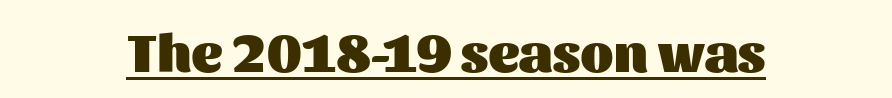
Q: Is the text bold? A: Yes.
Q: Is the text italic (slanted)? A: No, it is upright.
Q: Is the typeface a serif or a sans-serif typeface? A: Sans-serif.
Q: Is the text underlined? A: Yes.
Q: How is the paragraph aligned? A: Centered.
Q: Is the spacing between letters normal or unusually wide? A: Normal.
Q: Width (condensed, normal, or wide)? A: Normal.
Q: Stroke contrast? A: Medium.
Q: x-height? A: Medium.
Q: Monospaced? A: No.
